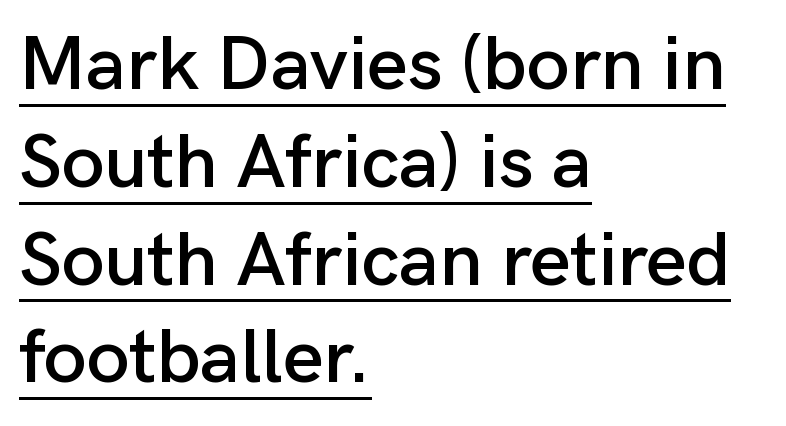
Serifs: no, the terminals of the letterforms are clean. Rendered with straight, roman letterforms. Successive baselines arrive at the customary interval. The letters advance in unequal steps, a hallmark of proportional type. Each line of the rendering has a horizontal stroke beneath the glyphs. The rendering anchors every line to the left-hand side.
